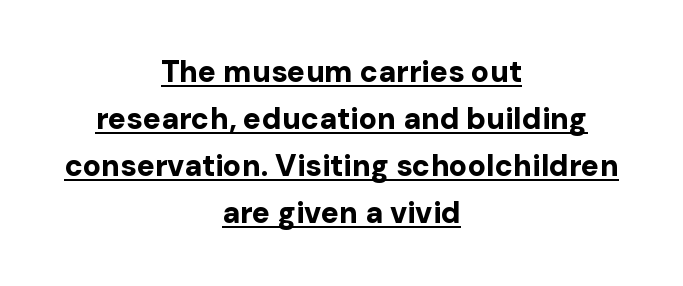
The image shows 30 px bold sans-serif type, upright; set centered, normal line spacing (1.57x), normal letter spacing, underlined; low stroke contrast and a medium x-height.
